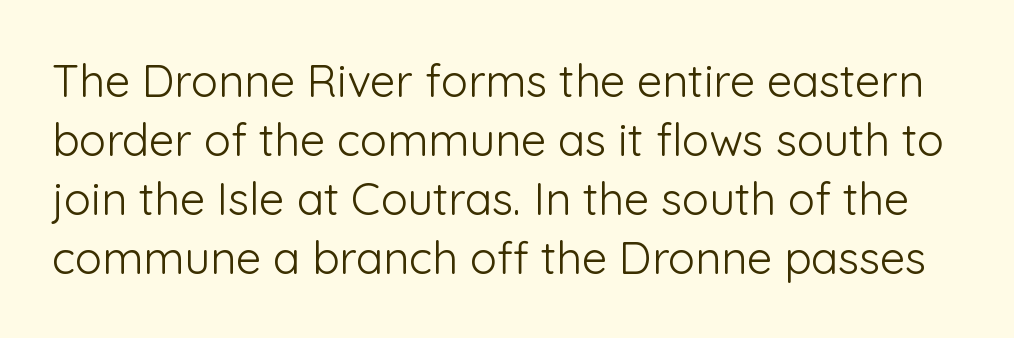
Q: Is the text bold? A: No.
Q: Is the text italic (slanted)? A: No, it is upright.
Q: Is the typeface a serif or a sans-serif typeface? A: Sans-serif.
Q: Is the text underlined? A: No.
Q: Is the spacing between letters normal or unusually wide? A: Normal.
Q: Is the spacing between lines tight, normal or loose? A: Normal.
Q: Width (condensed, normal, or wide)? A: Normal.
Q: Stroke contrast? A: Low.
Q: x-height? A: Medium.
Q: Monospaced? A: No.
